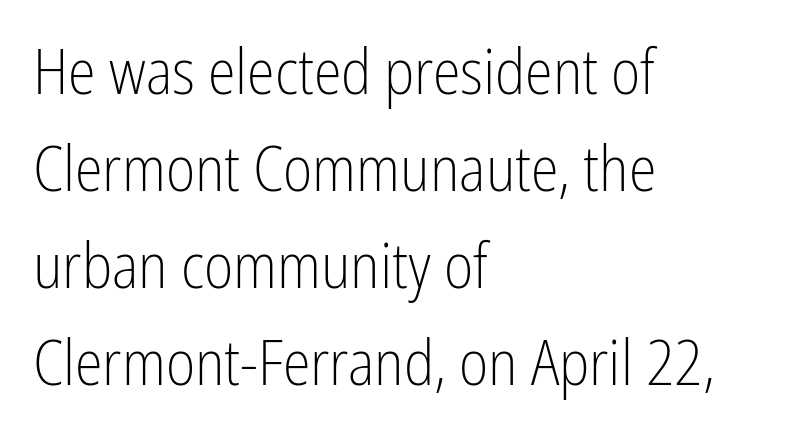
Q: Is the text bold? A: No.
Q: Is the text italic (slanted)? A: No, it is upright.
Q: Is the typeface a serif or a sans-serif typeface? A: Sans-serif.
Q: Is the text underlined? A: No.
Q: How is the paragraph aligned? A: Left-aligned.
Q: Is the spacing between letters normal or unusually wide? A: Normal.
Q: Is the spacing between lines tight, normal or loose? A: Normal.
Q: Width (condensed, normal, or wide)? A: Condensed.
Q: Stroke contrast? A: Low.
Q: x-height? A: Medium.
Q: Monospaced? A: No.
